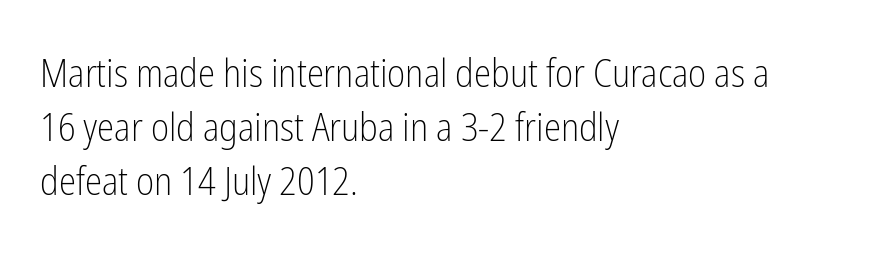
A normal amount of white space separates one row of letters from the next. The passage shown has conventional tracking throughout. Note: no serifs on the glyphs. This rendering features lettering with no underline. Note the varied advance widths — an 'i' is clearly narrower than an 'm'.
